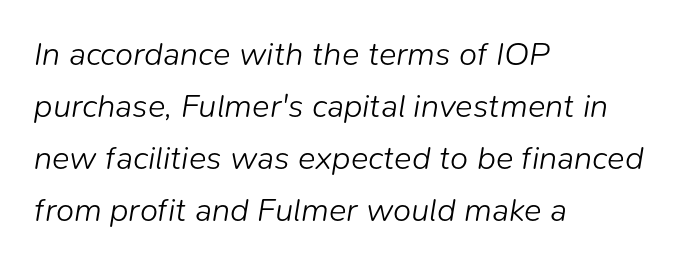
The rendering keeps characters at their native spacing. Honestly, there is no underline to notice here at all. These lines are rendered in a variable-pitch font. In terms of leading, this rendering sits right in the middle. Stroke mass is kept to a normal reading level or below.
